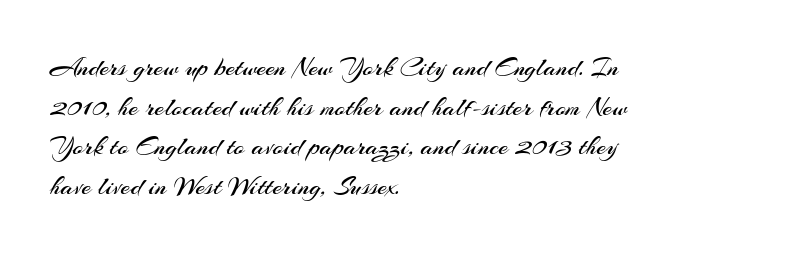
Q: Is the text bold? A: No.
Q: Is the text italic (slanted)? A: Yes.
Q: Is the text underlined? A: No.
Q: How is the paragraph aligned? A: Left-aligned.
Q: Is the spacing between letters normal or unusually wide? A: Normal.
Q: Is the spacing between lines tight, normal or loose? A: Normal.
